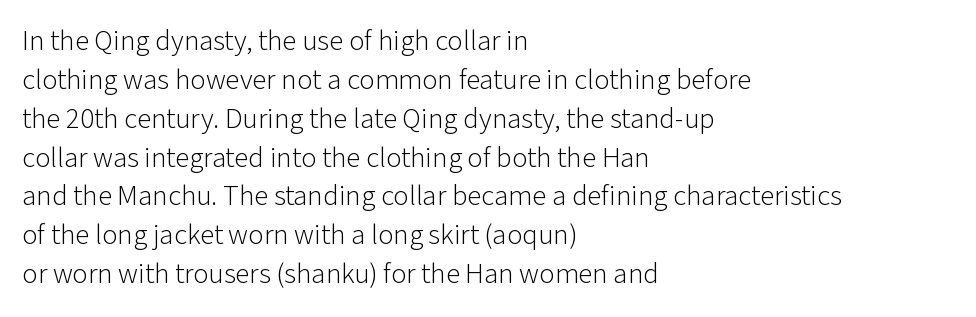
Q: Is the text bold? A: No.
Q: Is the text italic (slanted)? A: No, it is upright.
Q: Is the typeface a serif or a sans-serif typeface? A: Sans-serif.
Q: Is the text underlined? A: No.
Q: How is the paragraph aligned? A: Left-aligned.
Q: Is the spacing between letters normal or unusually wide? A: Normal.
Q: Is the spacing between lines tight, normal or loose? A: Normal.
Q: Width (condensed, normal, or wide)? A: Normal.
Q: Stroke contrast? A: Low.
Q: x-height? A: Medium.
Q: Monospaced? A: No.
